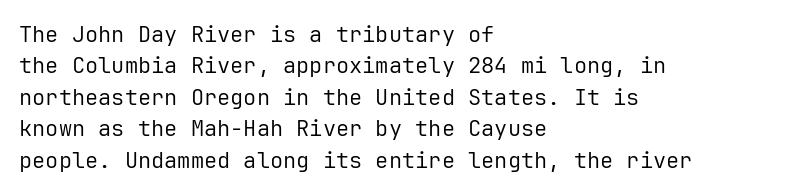
{"italic": "no", "bold": "no", "underline": "no", "align": "left", "line_spacing": "normal", "line_spacing_ratio": 1.43, "letter_spacing": "normal", "letter_spacing_em": 0.0, "glyph_px": 22}
